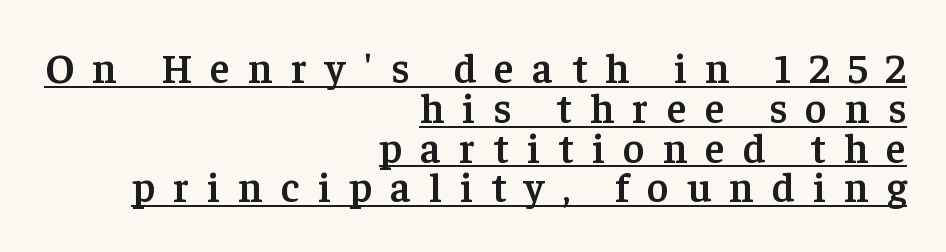
{"serif": "yes", "italic": "no", "bold": "semi", "weight": "semibold", "width": "normal", "stroke_contrast": "low", "x_height": "medium", "monospaced": "no", "underline": "yes", "align": "right", "line_spacing": "tight", "line_spacing_ratio": 0.97, "letter_spacing": "wide", "letter_spacing_em": 0.45, "glyph_px": 41}
